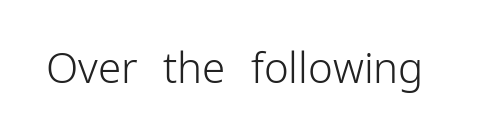
The image shows 42 px light sans-serif type, upright; set normal letter spacing, not underlined; low stroke contrast and a medium x-height.
